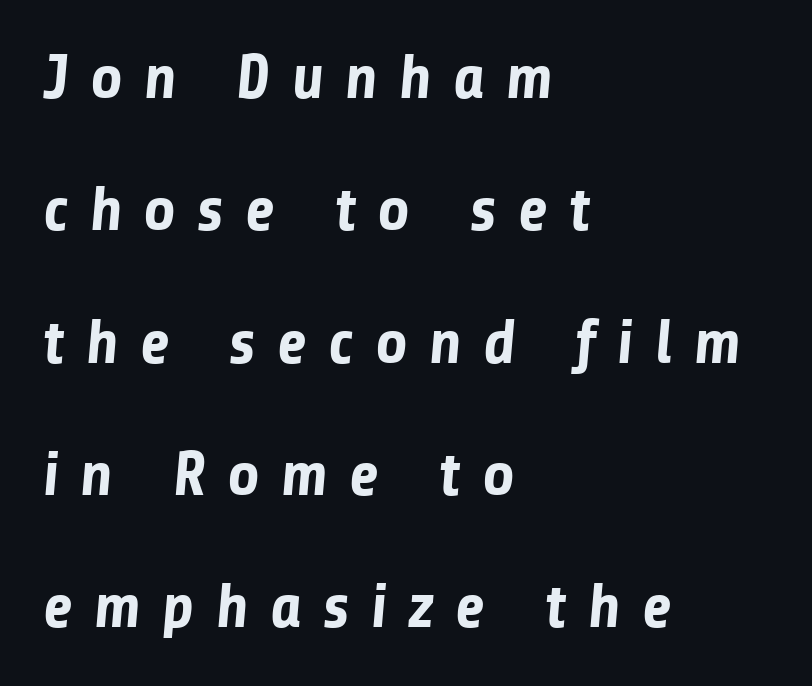
The image shows 63 px bold sans-serif type; set left-aligned, loose line spacing (2.1x), unusually wide letter spacing (+0.33 em), not underlined; low stroke contrast and a medium x-height.
